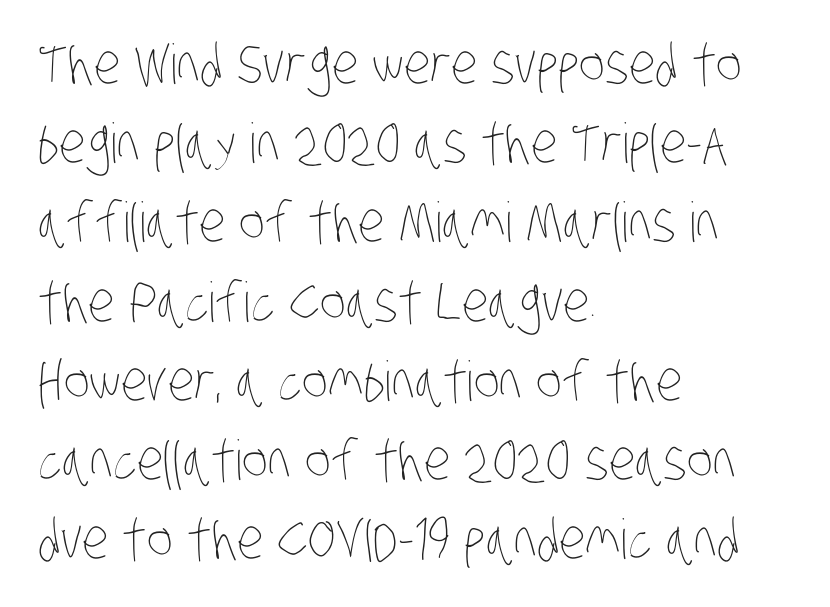
Spacing verdict: proportional, widths tailored to each character. Heft: none added — not bold. Clear beneath every line of the passage. Spacing between characters is what you'd get straight out of the box. Vertically, the passage feels balanced, rows spaced as you'd expect. One-word summary of the alignment: left.
